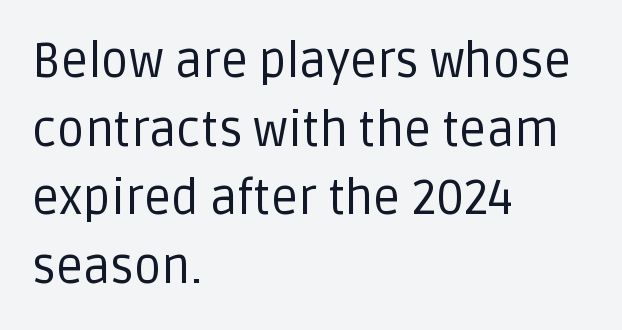
Q: Is the text bold? A: No.
Q: Is the text italic (slanted)? A: No, it is upright.
Q: Is the typeface a serif or a sans-serif typeface? A: Sans-serif.
Q: Is the text underlined? A: No.
Q: How is the paragraph aligned? A: Left-aligned.
Q: Is the spacing between letters normal or unusually wide? A: Normal.
Q: Is the spacing between lines tight, normal or loose? A: Normal.
Q: Width (condensed, normal, or wide)? A: Normal.
Q: Stroke contrast? A: Low.
Q: x-height? A: Large.
Q: Monospaced? A: No.
